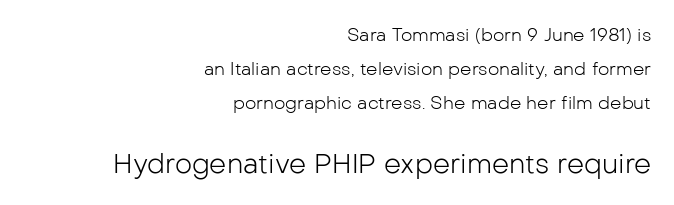
Q: Is the text bold? A: No.
Q: Is the text italic (slanted)? A: No, it is upright.
Q: Is the text underlined? A: No.
Q: How is the paragraph aligned? A: Right-aligned.
Q: Is the spacing between letters normal or unusually wide? A: Normal.
Q: Is the spacing between lines tight, normal or loose? A: Loose.
Q: Which block of text is set in a larger size, the first (top) or the second (bottom)? A: The second (bottom) one.
